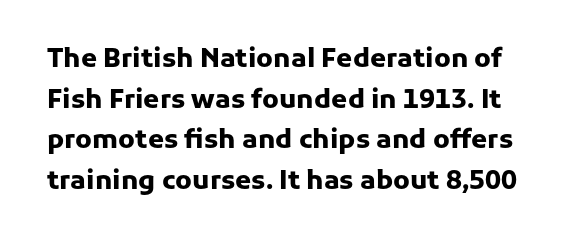
{"italic": "no", "bold": "yes", "underline": "no", "line_spacing": "normal", "line_spacing_ratio": 1.56, "letter_spacing": "normal", "letter_spacing_em": 0.0, "glyph_px": 26}
